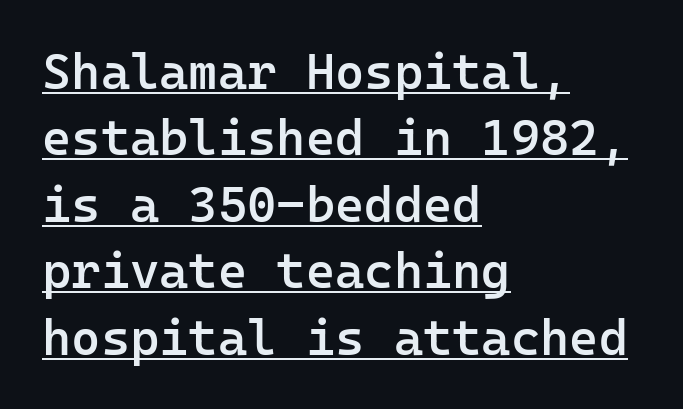
{"serif": "no", "italic": "no", "bold": "semi", "weight": "semibold", "width": "normal", "stroke_contrast": "low", "x_height": "medium", "monospaced": "yes", "underline": "yes", "align": "left", "line_spacing": "normal", "line_spacing_ratio": 1.33, "letter_spacing": "normal", "letter_spacing_em": 0.0, "glyph_px": 50}
